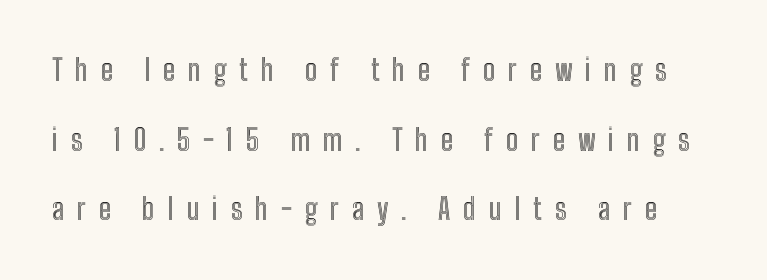
{"italic": "no", "width": "condensed", "x_height": "medium", "monospaced": "no", "underline": "no", "line_spacing": "loose", "line_spacing_ratio": 2.4, "letter_spacing": "wide", "letter_spacing_em": 0.44, "glyph_px": 29}
